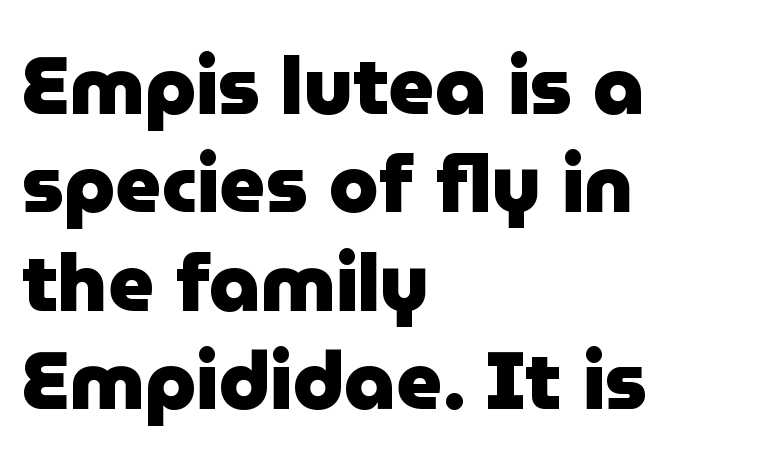
Q: Is the text bold? A: Yes.
Q: Is the text italic (slanted)? A: No, it is upright.
Q: Is the typeface a serif or a sans-serif typeface? A: Sans-serif.
Q: Is the text underlined? A: No.
Q: How is the paragraph aligned? A: Left-aligned.
Q: Is the spacing between letters normal or unusually wide? A: Normal.
Q: Width (condensed, normal, or wide)? A: Normal.
Q: Stroke contrast? A: Low.
Q: x-height? A: Medium.
Q: Monospaced? A: No.
